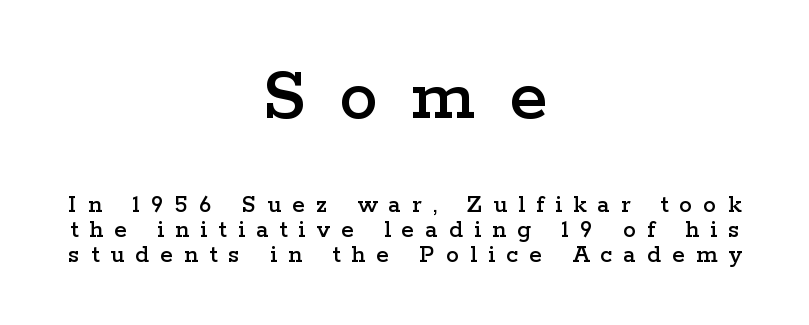
Does the lettering tilt? It doesn't — this is upright. Are there feet on the stems? There are — it's a serif. The rendering uses a small line-height, squeezing the rows. Centered paragraph, ragged on both sides.
